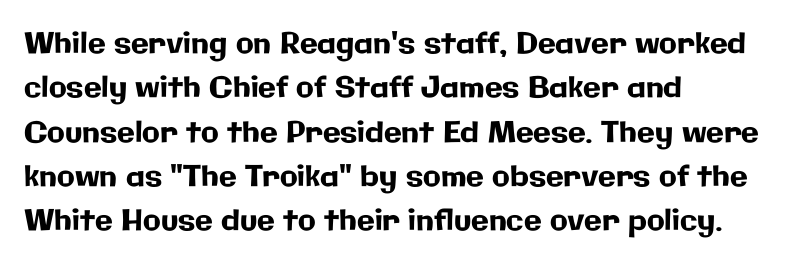
Q: Is the text italic (slanted)? A: No, it is upright.
Q: Is the typeface a serif or a sans-serif typeface? A: Sans-serif.
Q: Is the text underlined? A: No.
Q: How is the paragraph aligned? A: Left-aligned.
Q: Is the spacing between letters normal or unusually wide? A: Normal.
Q: Is the spacing between lines tight, normal or loose? A: Normal.
Q: Width (condensed, normal, or wide)? A: Normal.
Q: Stroke contrast? A: Low.
Q: x-height? A: Medium.
Q: Monospaced? A: No.
